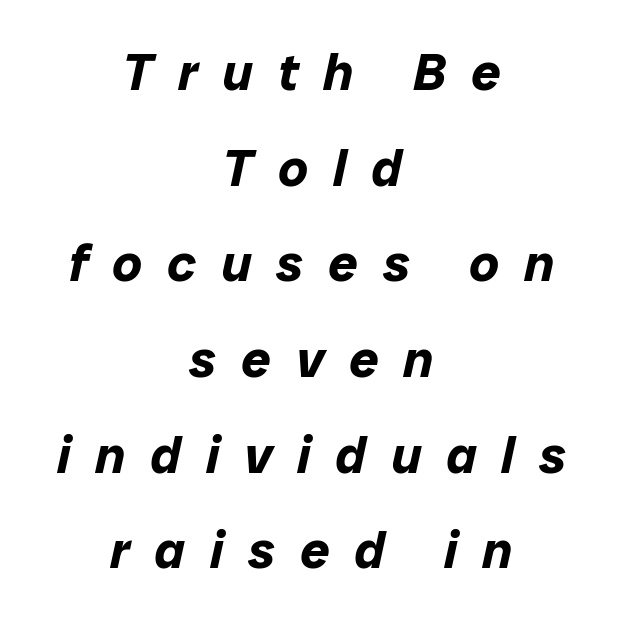
Bold? Absolutely — the strokes are thick and heavy. The space directly below the letters is spotless. A typesetter would call this proportional, since set widths differ per character. Would a proofreader flag this as italicized? Yes. Look at the tracking — it's clearly loosened, letters drifting apart.
